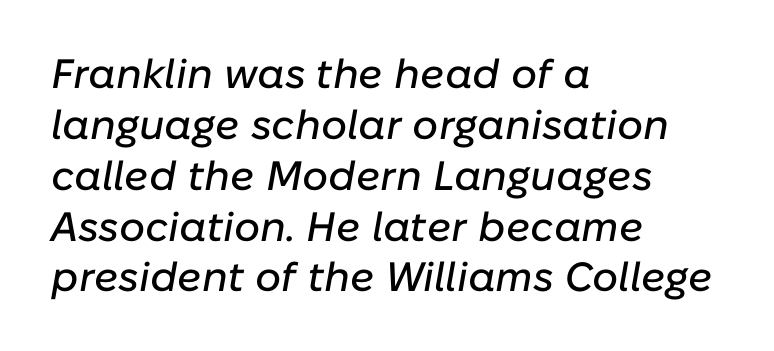
Q: Is the text italic (slanted)? A: Yes, it leans right by about 10 degrees.
Q: Is the text underlined? A: No.
Q: How is the paragraph aligned? A: Left-aligned.
Q: Is the spacing between letters normal or unusually wide? A: Normal.
Q: Width (condensed, normal, or wide)? A: Normal.
Q: Stroke contrast? A: Low.
Q: x-height? A: Medium.
Q: Monospaced? A: No.
